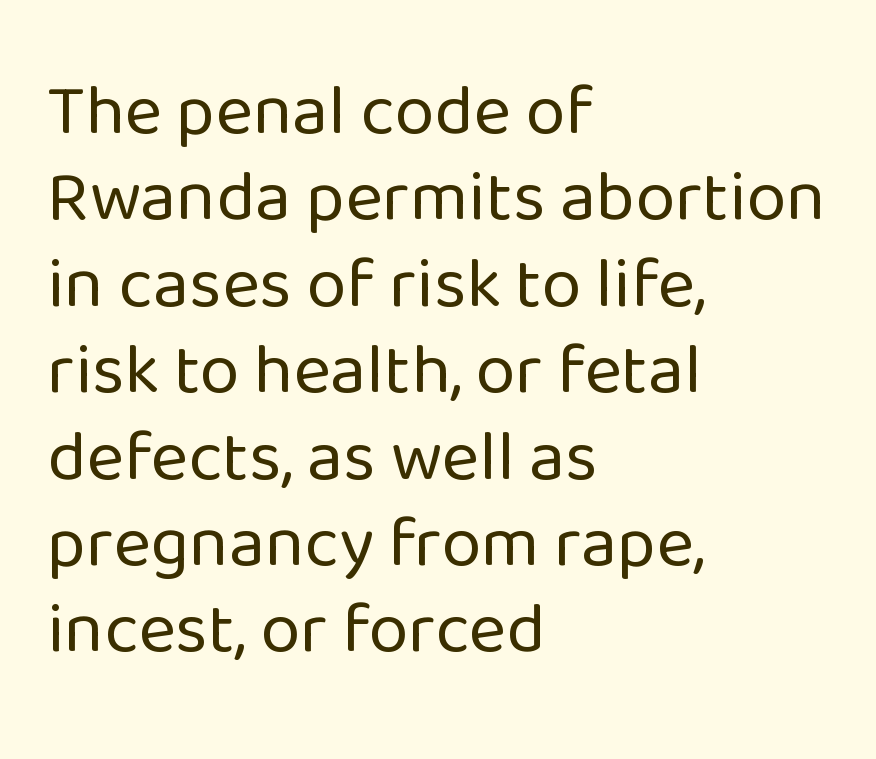
The designer went with a sans here, leaving each stem footless. Every character sits straight up, as roman type does. Lines of text with bare space underneath. Notice how the passage keeps a crisp vertical edge on the left only. The passage shown has conventional tracking throughout.
